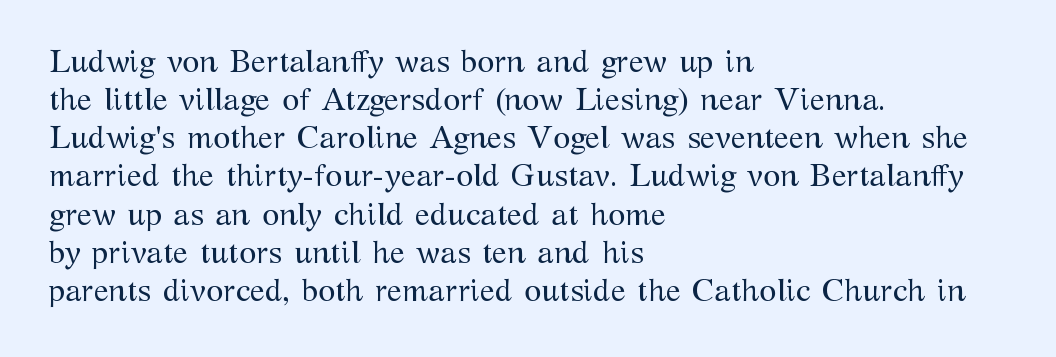
The paragraph shown leans on its left margin. The face used here is rendered with its standard letterfit. Serif or sans? Serif — the stroke terminals have little feet. On a weight scale, this lands at 450 or below. Character widths vary here, with narrow letters taking less room than wide ones.
